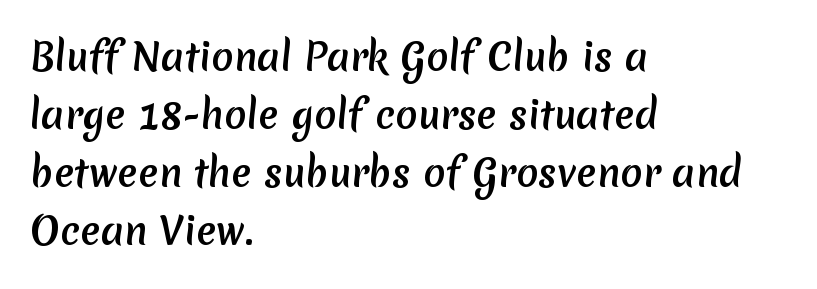
Q: Is the typeface a serif or a sans-serif typeface? A: Sans-serif.
Q: Is the text underlined? A: No.
Q: How is the paragraph aligned? A: Left-aligned.
Q: Is the spacing between letters normal or unusually wide? A: Normal.
Q: Is the spacing between lines tight, normal or loose? A: Normal.
Q: Width (condensed, normal, or wide)? A: Normal.
Q: Stroke contrast? A: Medium.
Q: x-height? A: Medium.
Q: Monospaced? A: No.
